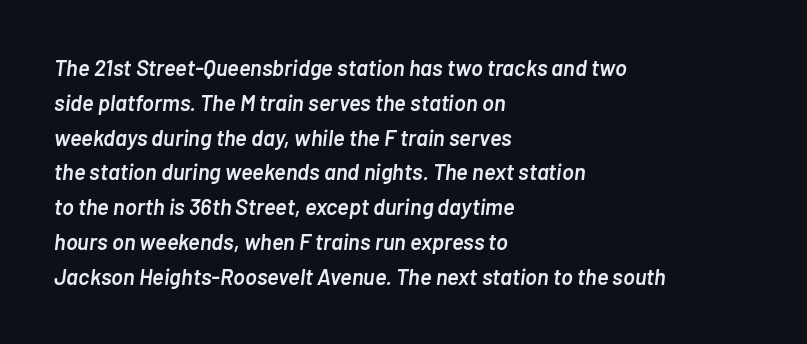
Q: Is the text bold? A: Semi-bold.
Q: Is the text italic (slanted)? A: Yes, it leans right by about 7 degrees.
Q: Is the text underlined? A: No.
Q: How is the paragraph aligned? A: Left-aligned.
Q: Is the spacing between letters normal or unusually wide? A: Normal.
Q: Is the spacing between lines tight, normal or loose? A: Normal.
